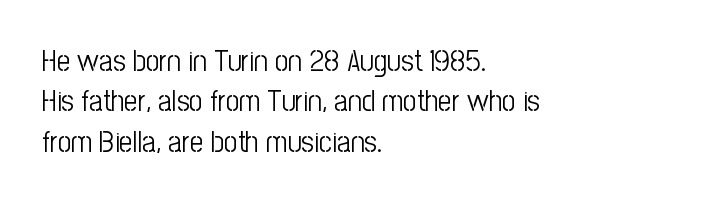
The image shows 30 px light, condensed sans-serif type, upright; set left-aligned, normal line spacing (1.35x), normal letter spacing, not underlined; low stroke contrast and a medium x-height.
